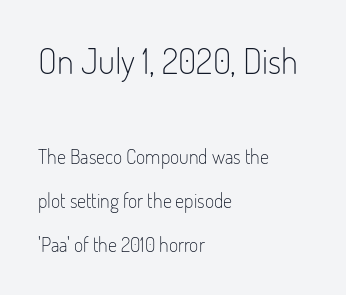
Q: Is the text bold? A: No.
Q: Is the text italic (slanted)? A: No, it is upright.
Q: Is the typeface a serif or a sans-serif typeface? A: Sans-serif.
Q: Is the text underlined? A: No.
Q: How is the paragraph aligned? A: Left-aligned.
Q: Is the spacing between letters normal or unusually wide? A: Normal.
Q: Is the spacing between lines tight, normal or loose? A: Loose.
Q: Which block of text is set in a larger size, the first (top) or the second (bottom)? A: The first (top) one.
Q: Width (condensed, normal, or wide)? A: Condensed.
Q: Stroke contrast? A: Low.
Q: x-height? A: Small.
Q: Monospaced? A: No.
